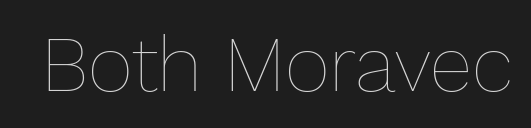
Q: Is the text bold? A: No.
Q: Is the text italic (slanted)? A: No, it is upright.
Q: Is the text underlined? A: No.
Q: Is the spacing between letters normal or unusually wide? A: Normal.
Q: Width (condensed, normal, or wide)? A: Normal.
Q: Stroke contrast? A: Low.
Q: x-height? A: Medium.
Q: Monospaced? A: No.
